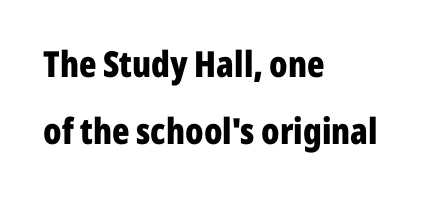
No word sits above an underline. Are there feet on the stems? There aren't — it's a sans. All the whitespace from short lines collects on the right. This is the regular roman posture of the typeface.
